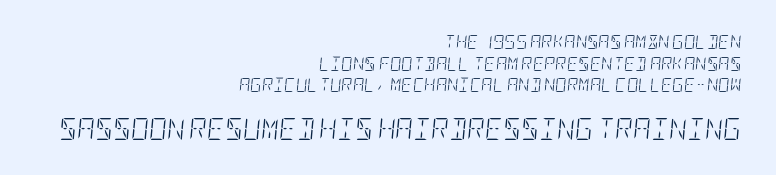
{"italic": "yes", "lean": "right", "slant_degrees": 5, "bold": "no", "underline": "no", "align": "right", "line_spacing": "normal", "line_spacing_ratio": 1.55, "letter_spacing": "normal", "letter_spacing_em": 0.0, "larger_block": "second", "size_ratio": 1.57, "glyph_px": 22}
